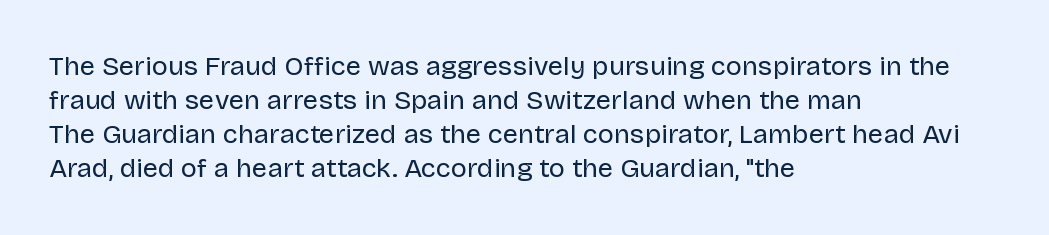
The image shows 27 px text type, upright; set left-aligned, normal line spacing (1.26x), normal letter spacing, not underlined.
